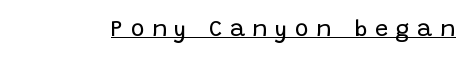
The characters are drawn with everyday or finer stroke widths. This rendering features underlined lettering. Vertical strokes here are truly vertical. This sample uses expanded letter spacing, leaving extra air between glyphs.
